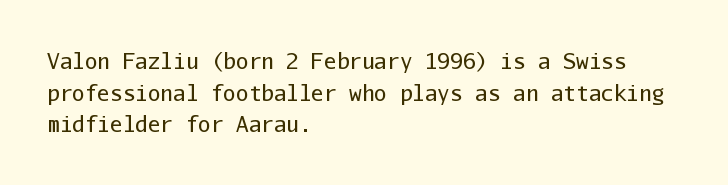
Style check: upright. Leftover space on each line is placed entirely after the last word. The rows are spaced the way most documents space them. The font is comparable to plain body text, perhaps lighter. Honestly, there is no underline to notice here at all. Nobody touched the tracking dial on this one.
